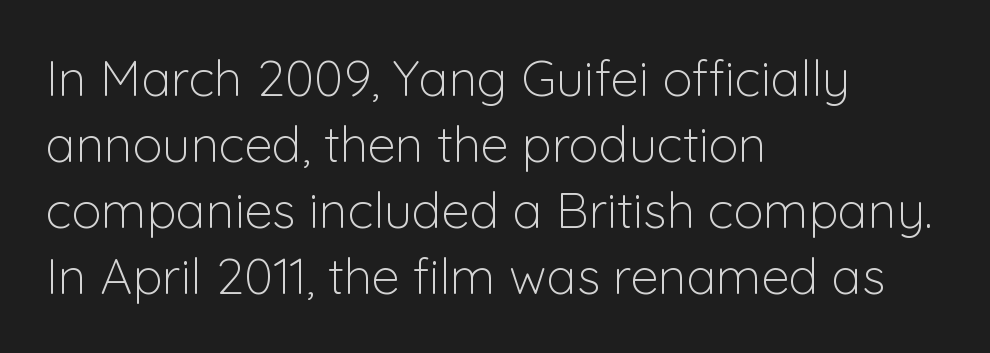
Q: Is the text bold? A: No.
Q: Is the text italic (slanted)? A: No, it is upright.
Q: Is the typeface a serif or a sans-serif typeface? A: Sans-serif.
Q: Is the text underlined? A: No.
Q: How is the paragraph aligned? A: Left-aligned.
Q: Is the spacing between letters normal or unusually wide? A: Normal.
Q: Is the spacing between lines tight, normal or loose? A: Normal.
Q: Width (condensed, normal, or wide)? A: Normal.
Q: Stroke contrast? A: Low.
Q: x-height? A: Medium.
Q: Monospaced? A: No.
